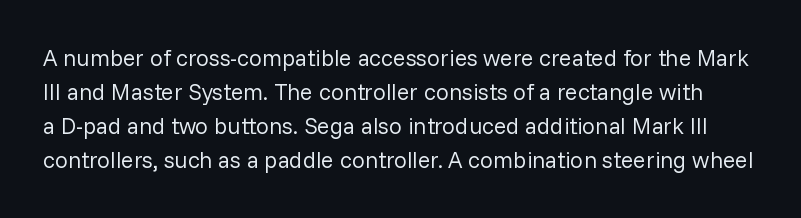
The image shows 23 px text type, upright; set normal line spacing (1.48x), normal letter spacing, not underlined.
